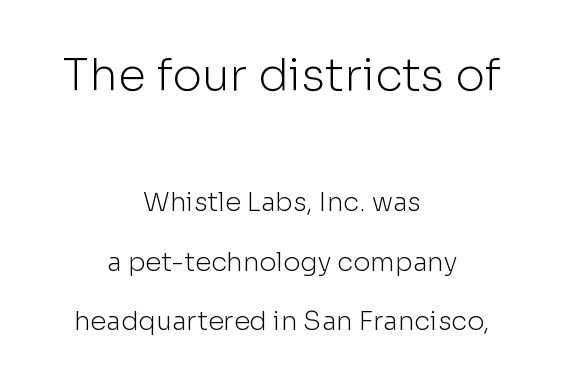
Q: Is the text bold? A: No.
Q: Is the text italic (slanted)? A: No, it is upright.
Q: Is the typeface a serif or a sans-serif typeface? A: Sans-serif.
Q: Is the text underlined? A: No.
Q: How is the paragraph aligned? A: Centered.
Q: Is the spacing between letters normal or unusually wide? A: Normal.
Q: Is the spacing between lines tight, normal or loose? A: Loose.
Q: Which block of text is set in a larger size, the first (top) or the second (bottom)? A: The first (top) one.
Q: Width (condensed, normal, or wide)? A: Normal.
Q: Stroke contrast? A: Low.
Q: x-height? A: Medium.
Q: Monospaced? A: No.
